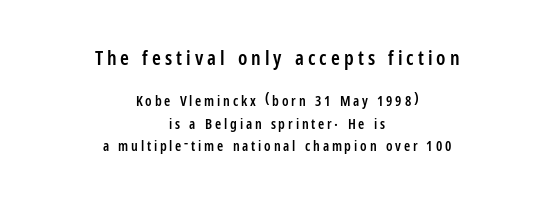
Summary of weight: moderately heavy, a semibold. Horizontal alignment here is central, giving a formal, balanced look. The specimen omits any rule beneath the text block's lines. Loose tracking; the words dissolve into strings of separated letters.
